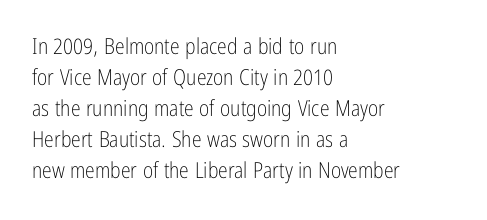
Q: Is the text bold? A: No.
Q: Is the text italic (slanted)? A: No, it is upright.
Q: Is the text underlined? A: No.
Q: How is the paragraph aligned? A: Left-aligned.
Q: Is the spacing between letters normal or unusually wide? A: Normal.
Q: Is the spacing between lines tight, normal or loose? A: Normal.
